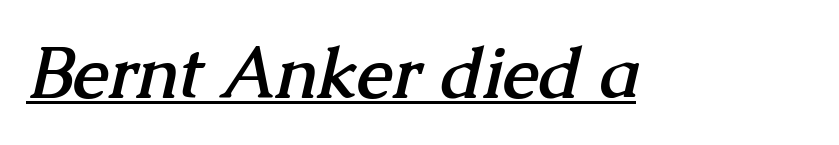
This rendering leaves character spacing at its baseline value. Bold? Absolutely — the strokes are thick and heavy. The face used here is seriffed, in the tradition of book romans. Check the space under the baseline: a stroke is drawn there. Looks like regular typesetting: each glyph gets only the width it needs.
